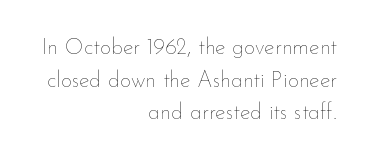
{"italic": "no", "bold": "no", "underline": "no", "align": "right", "line_spacing": "normal", "line_spacing_ratio": 1.48, "letter_spacing": "normal", "letter_spacing_em": 0.0, "glyph_px": 22}
